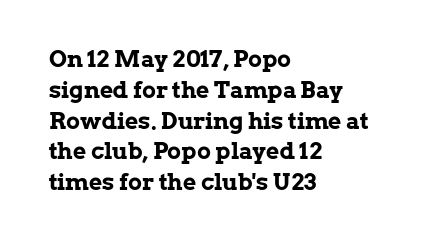
{"italic": "no", "bold": "yes", "underline": "no", "align": "left", "line_spacing": "normal", "line_spacing_ratio": 1.34, "letter_spacing": "normal", "letter_spacing_em": 0.0, "glyph_px": 23}
